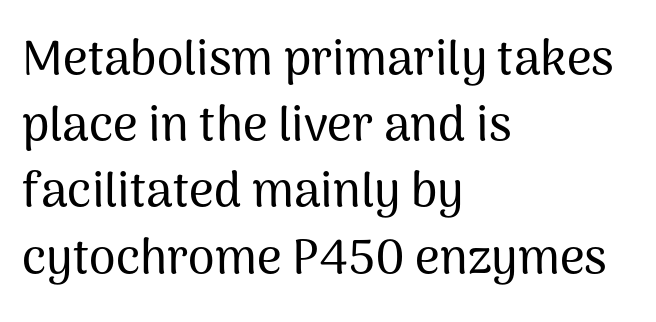
Descender tails drop into unmarked territory. Notice how the stems are strictly vertical — no italics here. You could call the tracking neutral — neither tight nor loose. The letters advance in unequal steps, a hallmark of proportional type. In CSS terms this would be text-align: left.
